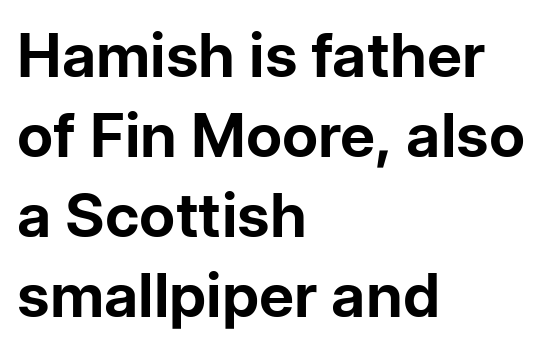
Q: Is the text bold? A: Yes.
Q: Is the text italic (slanted)? A: No, it is upright.
Q: Is the typeface a serif or a sans-serif typeface? A: Sans-serif.
Q: Is the text underlined? A: No.
Q: How is the paragraph aligned? A: Left-aligned.
Q: Is the spacing between letters normal or unusually wide? A: Normal.
Q: Is the spacing between lines tight, normal or loose? A: Normal.
Q: Width (condensed, normal, or wide)? A: Normal.
Q: Stroke contrast? A: Low.
Q: x-height? A: Medium.
Q: Monospaced? A: No.
